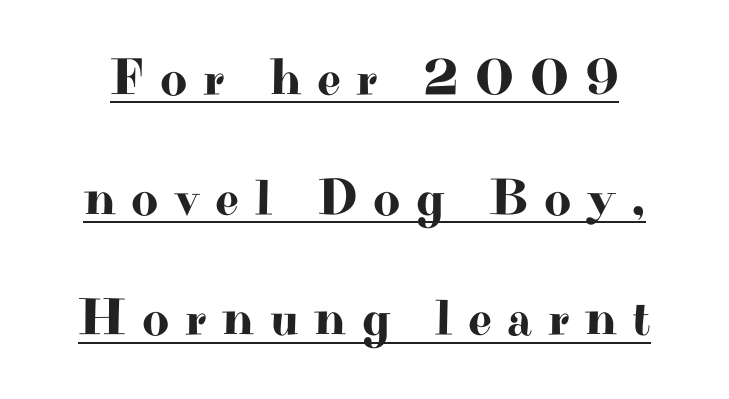
Q: Is the text italic (slanted)? A: No, it is upright.
Q: Is the typeface a serif or a sans-serif typeface? A: Serif.
Q: Is the text underlined? A: Yes.
Q: Is the spacing between letters normal or unusually wide? A: Unusually wide.
Q: Is the spacing between lines tight, normal or loose? A: Loose.
Q: Width (condensed, normal, or wide)? A: Wide.
Q: Stroke contrast? A: High.
Q: x-height? A: Small.
Q: Monospaced? A: No.
